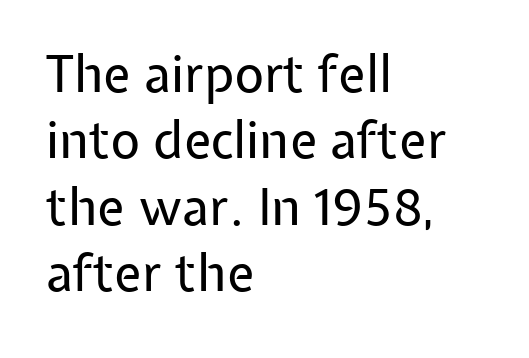
{"serif": "no", "italic": "no", "bold": "no", "weight": "regular", "width": "normal", "stroke_contrast": "low", "x_height": "medium", "monospaced": "no", "underline": "no", "align": "left", "line_spacing": "normal", "line_spacing_ratio": 1.3, "letter_spacing": "normal", "letter_spacing_em": 0.0, "glyph_px": 51}
